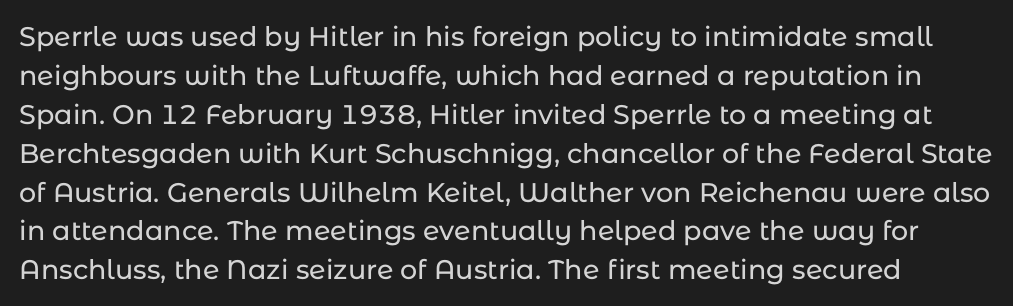
The image shows 27 px text type, upright; set normal line spacing (1.44x), normal letter spacing, not underlined.
